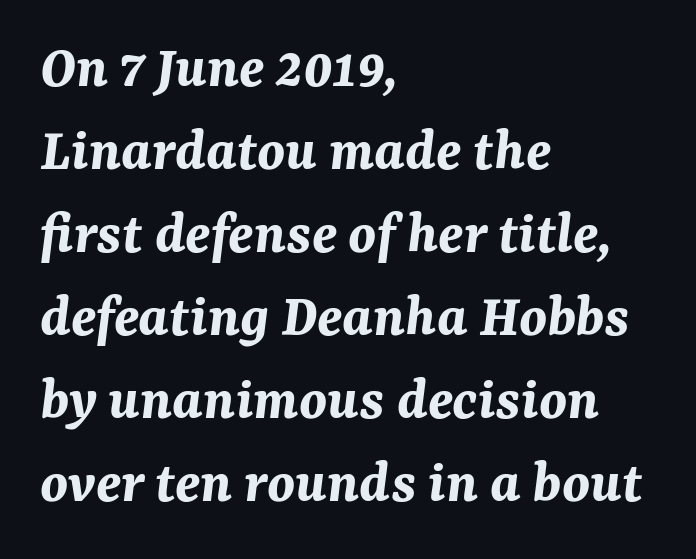
Q: Is the text bold? A: Yes.
Q: Is the text italic (slanted)? A: Yes, it leans right by about 7 degrees.
Q: Is the text underlined? A: No.
Q: How is the paragraph aligned? A: Left-aligned.
Q: Is the spacing between letters normal or unusually wide? A: Normal.
Q: Is the spacing between lines tight, normal or loose? A: Normal.
Q: Width (condensed, normal, or wide)? A: Normal.
Q: Stroke contrast? A: Medium.
Q: x-height? A: Medium.
Q: Monospaced? A: No.
